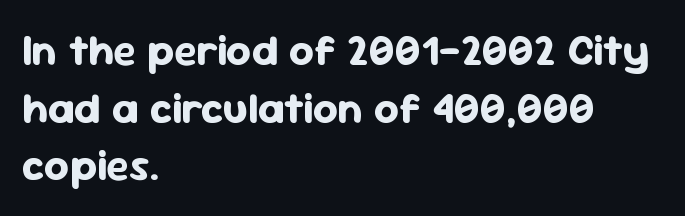
{"serif": "no", "italic": "no", "bold": "yes", "weight": "bold", "width": "normal", "stroke_contrast": "low", "x_height": "medium", "monospaced": "no", "underline": "no", "align": "left", "line_spacing": "normal", "line_spacing_ratio": 1.34, "letter_spacing": "normal", "letter_spacing_em": 0.0, "glyph_px": 43}
